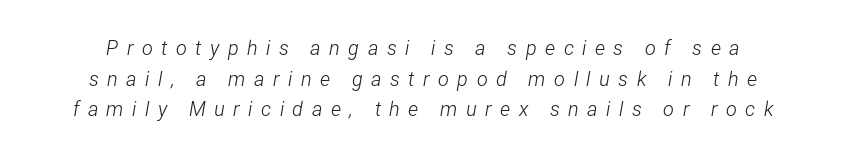
The image shows 20 px text type, italic (leaning right); set normal line spacing (1.53x), unusually wide letter spacing (+0.42 em), not underlined.
